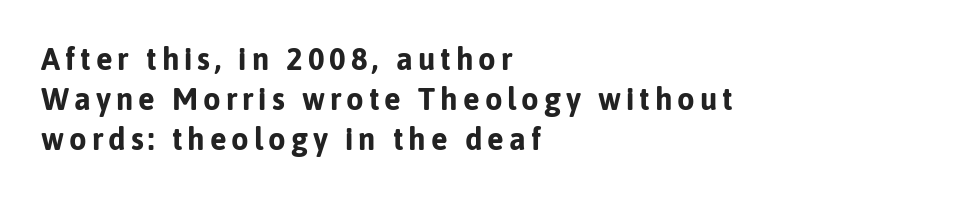
The passage shown is typed in a proportional face where columns would drift. Look at the stroke-to-counter ratio: heavy, a bold. All the whitespace from short lines collects on the right. Lines of text with bare space underneath.
